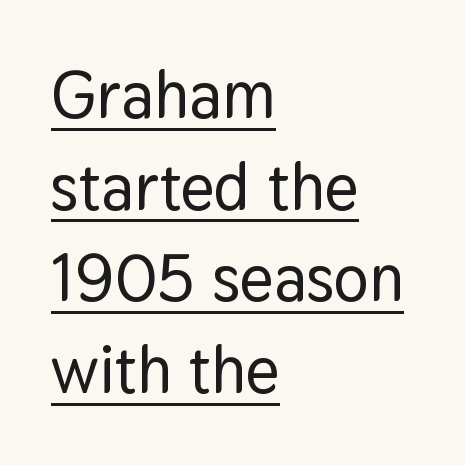
Each new line begins a customary step beneath the previous one. Upright lettering throughout. In designer terms, the underline attribute is active on this setting. Horizontal alignment here is leftward, the default for most running prose.
